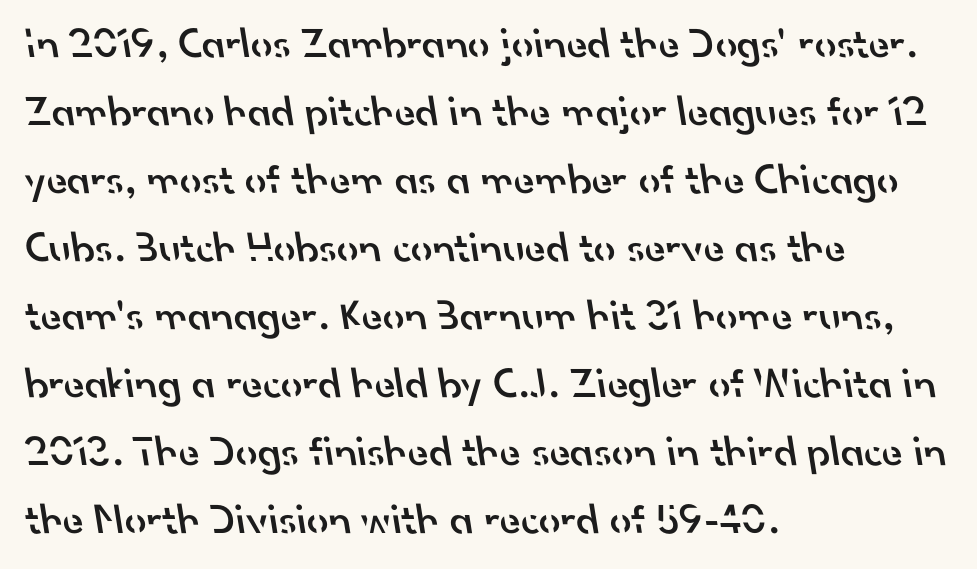
{"serif": "no", "bold": "semi", "weight": "semibold", "width": "normal", "stroke_contrast": "low", "x_height": "small", "monospaced": "no", "underline": "no", "align": "left", "line_spacing": "normal", "line_spacing_ratio": 1.58, "letter_spacing": "normal", "letter_spacing_em": 0.0, "glyph_px": 43}
